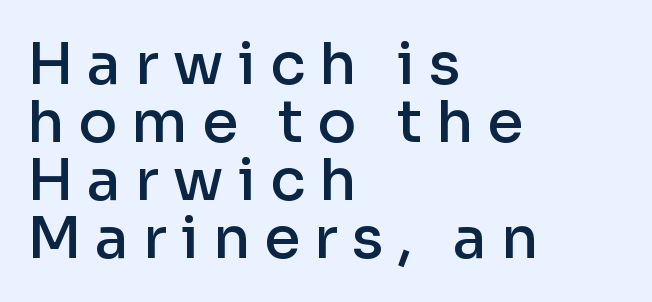
{"serif": "no", "italic": "no", "bold": "semi", "weight": "semibold", "width": "normal", "stroke_contrast": "low", "x_height": "medium", "monospaced": "no", "underline": "no", "align": "left", "line_spacing": "tight", "line_spacing_ratio": 1.0, "letter_spacing": "wide", "letter_spacing_em": 0.24, "glyph_px": 58}
